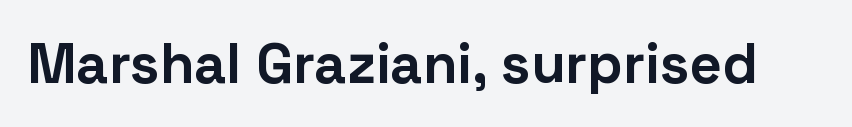
{"serif": "no", "italic": "no", "bold": "yes", "weight": "bold", "width": "normal", "stroke_contrast": "low", "x_height": "medium", "monospaced": "no", "underline": "no", "letter_spacing": "normal", "letter_spacing_em": 0.0, "glyph_px": 56}
